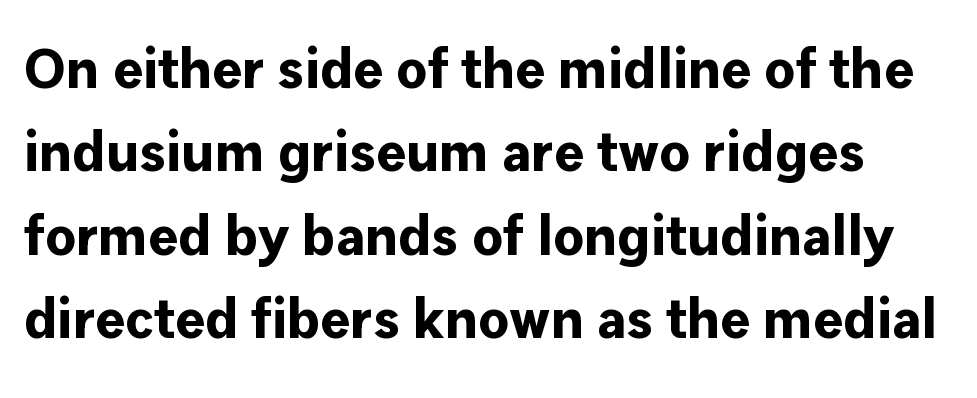
You can tell it's not italic because the verticals are truly vertical. The face used here is proportionally spaced, like ordinary book or web type. The letterforms sit shoulder to shoulder at normal distance. How would I describe the line gaps? Plain and ordinary. The typeface chosen for these lines omits serifs.
